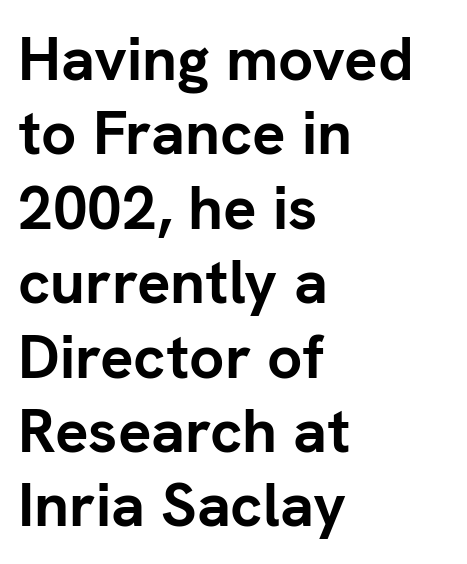
Q: Is the text bold? A: Yes.
Q: Is the text italic (slanted)? A: No, it is upright.
Q: Is the typeface a serif or a sans-serif typeface? A: Sans-serif.
Q: Is the text underlined? A: No.
Q: How is the paragraph aligned? A: Left-aligned.
Q: Is the spacing between letters normal or unusually wide? A: Normal.
Q: Width (condensed, normal, or wide)? A: Normal.
Q: Stroke contrast? A: Low.
Q: x-height? A: Medium.
Q: Monospaced? A: No.
